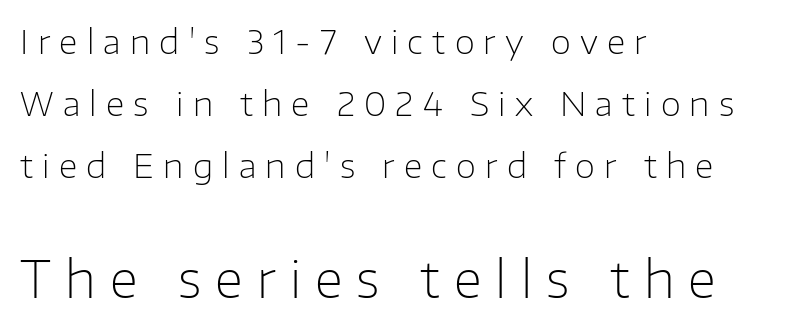
{"serif": "no", "italic": "no", "bold": "no", "weight": "light", "width": "normal", "stroke_contrast": "low", "x_height": "medium", "monospaced": "no", "underline": "no", "align": "left", "line_spacing_ratio": 1.88, "letter_spacing": "wide", "letter_spacing_em": 0.28, "larger_block": "second", "size_ratio": 1.52, "glyph_px": 50}
